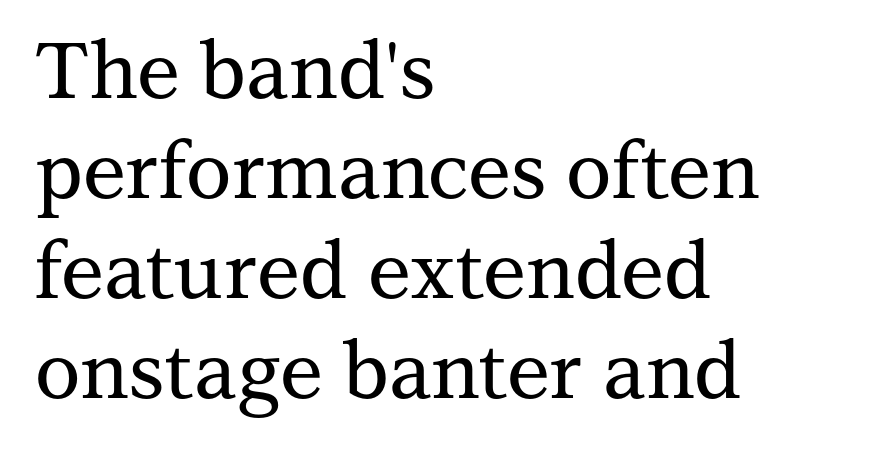
Q: Is the text italic (slanted)? A: No, it is upright.
Q: Is the typeface a serif or a sans-serif typeface? A: Serif.
Q: Is the text underlined? A: No.
Q: How is the paragraph aligned? A: Left-aligned.
Q: Is the spacing between letters normal or unusually wide? A: Normal.
Q: Is the spacing between lines tight, normal or loose? A: Normal.
Q: Width (condensed, normal, or wide)? A: Normal.
Q: Stroke contrast? A: Medium.
Q: x-height? A: Medium.
Q: Monospaced? A: No.
